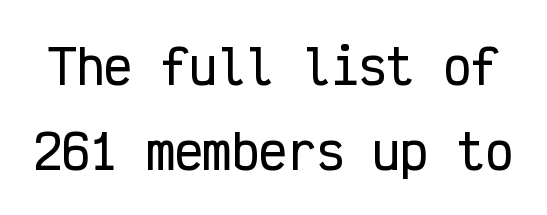
The rendering uses typewriter-style spacing with identical character cells. Plain, unruled lines of type. This sample uses a sans-serif face. Default kerning and tracking; the words read as compact shapes. Is there any slant? The stems are plumb.
